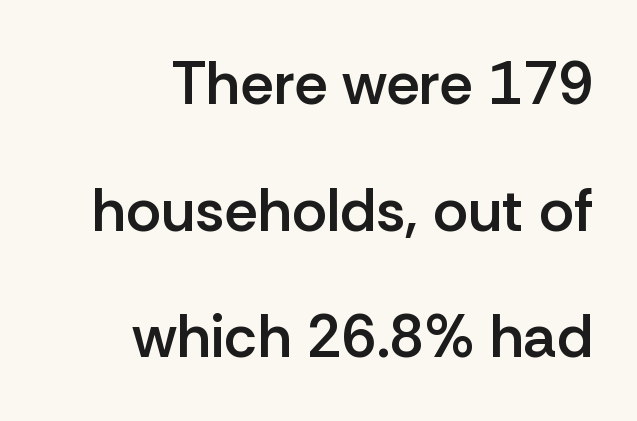
The image shows 60 px semibold sans-serif type, upright; set right-aligned, loose line spacing (2.11x), normal letter spacing, not underlined; low stroke contrast and a medium x-height.
